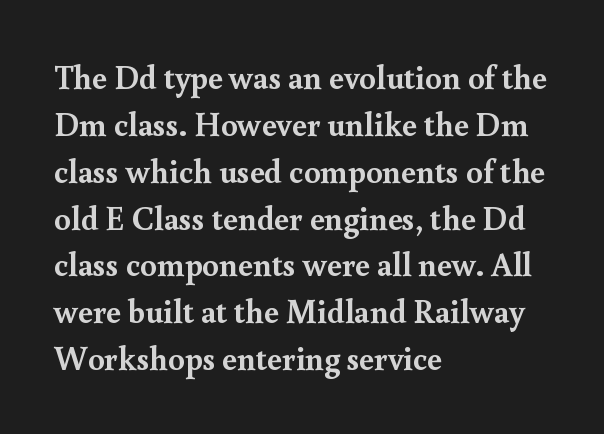
Q: Is the text bold? A: Yes.
Q: Is the text italic (slanted)? A: No, it is upright.
Q: Is the typeface a serif or a sans-serif typeface? A: Serif.
Q: Is the text underlined? A: No.
Q: How is the paragraph aligned? A: Left-aligned.
Q: Is the spacing between letters normal or unusually wide? A: Normal.
Q: Is the spacing between lines tight, normal or loose? A: Normal.
Q: Width (condensed, normal, or wide)? A: Normal.
Q: x-height? A: Small.
Q: Monospaced? A: No.
